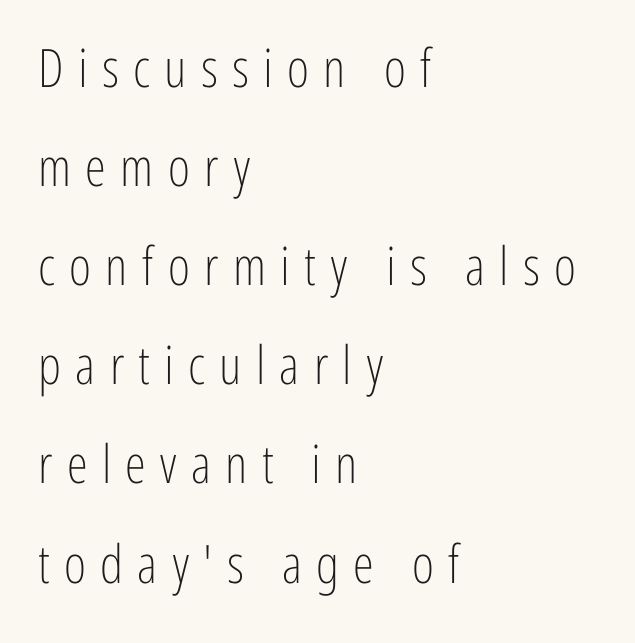
The image shows 53 px light, condensed sans-serif type, upright; set left-aligned, line spacing 1.87x, unusually wide letter spacing (+0.27 em), not underlined; low stroke contrast and a medium x-height.
